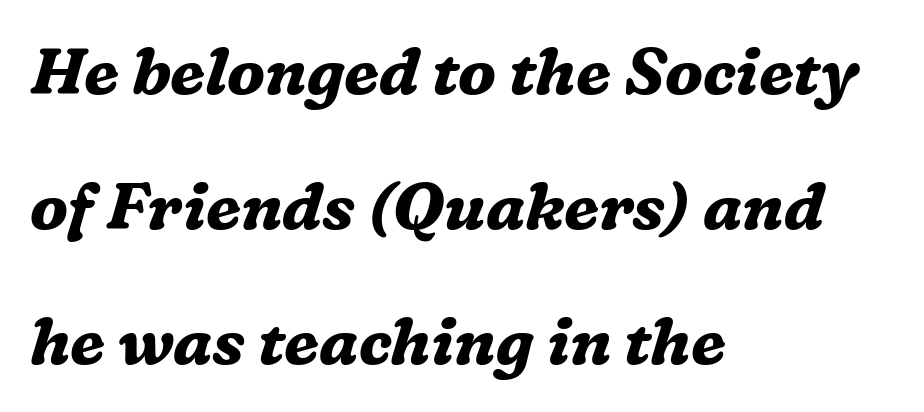
{"serif": "yes", "italic": "yes", "lean": "right", "slant_degrees": 16, "bold": "yes", "weight": "bold", "width": "normal", "stroke_contrast": "medium", "x_height": "medium", "monospaced": "no", "underline": "no", "align": "left", "line_spacing": "loose", "line_spacing_ratio": 2.08, "letter_spacing": "normal", "letter_spacing_em": 0.0, "glyph_px": 65}
